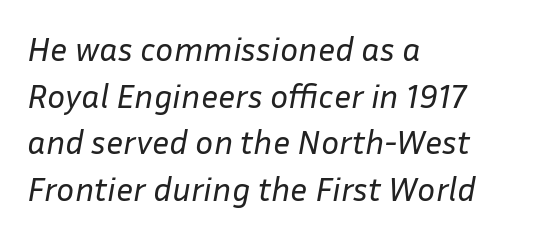
Q: Is the text bold? A: No.
Q: Is the text italic (slanted)? A: Yes, it leans right by about 10 degrees.
Q: Is the text underlined? A: No.
Q: How is the paragraph aligned? A: Left-aligned.
Q: Is the spacing between letters normal or unusually wide? A: Normal.
Q: Is the spacing between lines tight, normal or loose? A: Normal.
Q: Width (condensed, normal, or wide)? A: Normal.
Q: Stroke contrast? A: Low.
Q: x-height? A: Medium.
Q: Monospaced? A: No.
